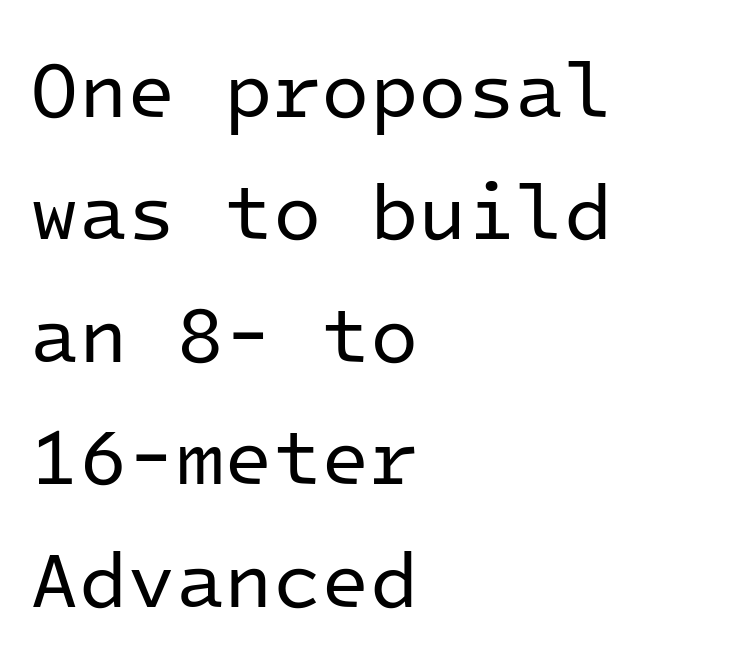
The image shows 79 px regular-weight sans-serif type, upright, monospaced; set left-aligned, normal line spacing (1.55x), normal letter spacing, not underlined; low stroke contrast and a medium x-height.
